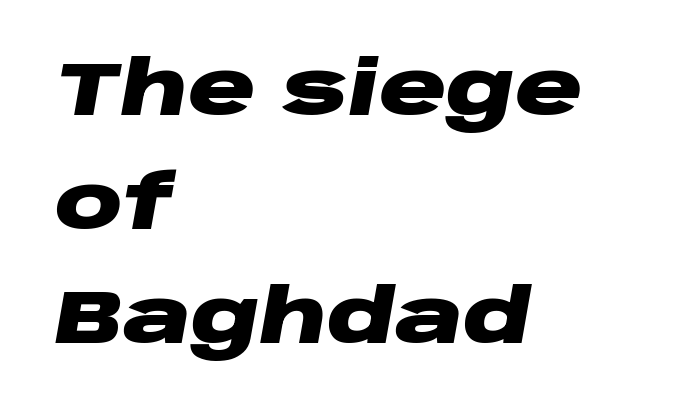
Q: Is the text bold? A: Yes.
Q: Is the text italic (slanted)? A: Yes, it leans right by about 10 degrees.
Q: Is the text underlined? A: No.
Q: How is the paragraph aligned? A: Left-aligned.
Q: Is the spacing between letters normal or unusually wide? A: Normal.
Q: Is the spacing between lines tight, normal or loose? A: Normal.
Q: Width (condensed, normal, or wide)? A: Wide.
Q: Stroke contrast? A: Low.
Q: x-height? A: Large.
Q: Monospaced? A: No.
